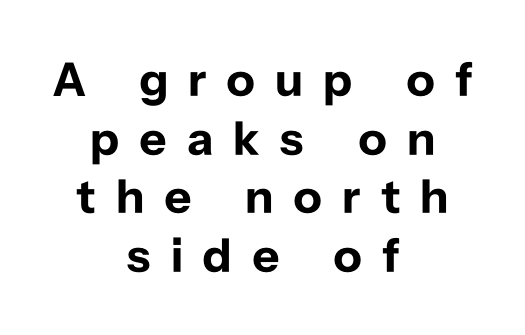
Reading down the block, each line starts at a different indent, mirrored at its end. Character widths vary here, with narrow letters taking less room than wide ones. Words appear elongated and porous because spacing is wide. Chunky letters — that's bold for sure.
